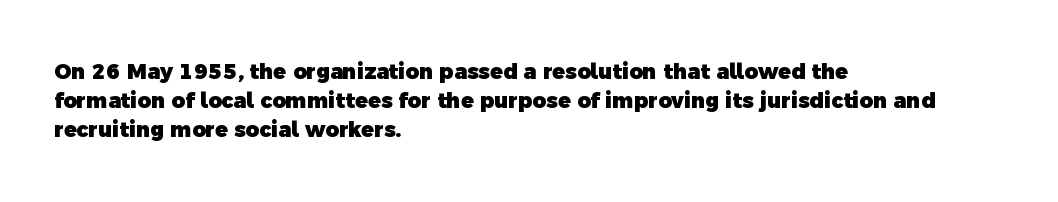
Q: Is the text bold? A: Yes.
Q: Is the text underlined? A: No.
Q: How is the paragraph aligned? A: Left-aligned.
Q: Is the spacing between letters normal or unusually wide? A: Normal.
Q: Is the spacing between lines tight, normal or loose? A: Normal.
